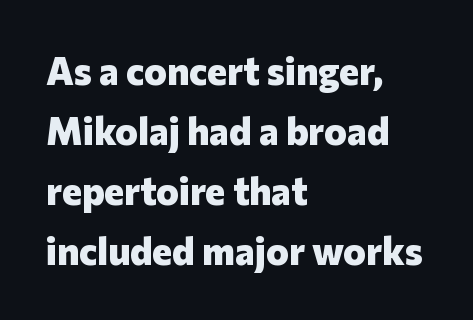
The image shows 38 px heavy sans-serif type, upright; set left-aligned, normal line spacing (1.58x), normal letter spacing, not underlined; low stroke contrast and a medium x-height.
